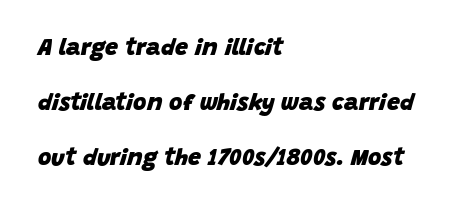
A bare baseline throughout the passage. The glyphs have the mass of a bold cut. The whole block is typeset with a tilt. Casual observation: everything's shoved over to the left.
